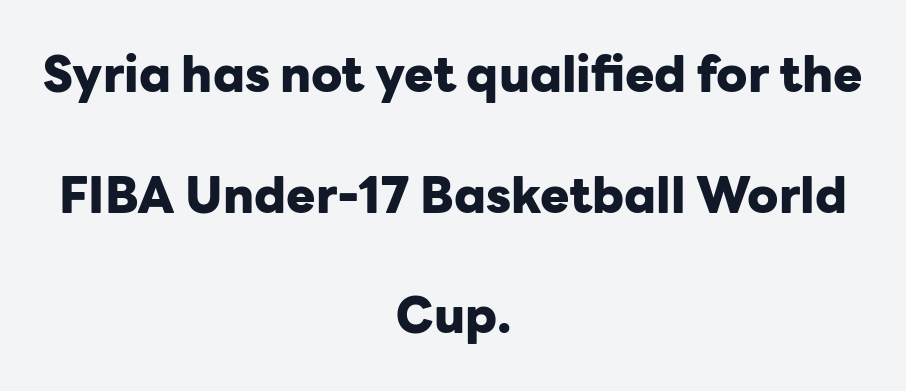
These lines are rendered in a variable-pitch font. The passage is arranged like a title page — every line centered. Vertical spacing — loose. Each row of text sits above clean, open space. No extra tracking has been applied to these lines.
